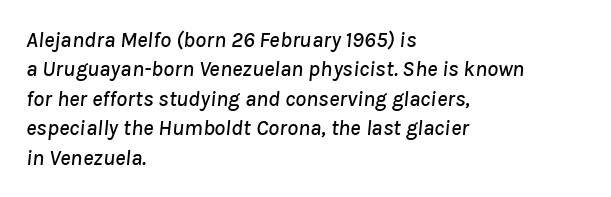
Q: Is the text italic (slanted)? A: Yes, it leans right by about 8 degrees.
Q: Is the text underlined? A: No.
Q: How is the paragraph aligned? A: Left-aligned.
Q: Is the spacing between letters normal or unusually wide? A: Normal.
Q: Is the spacing between lines tight, normal or loose? A: Normal.
